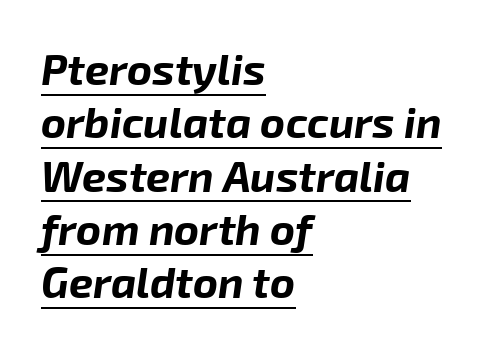
The image shows 43 px bold type, italic (leaning right); set left-aligned, line spacing 1.24x, normal letter spacing, underlined; low stroke contrast and a medium x-height.
